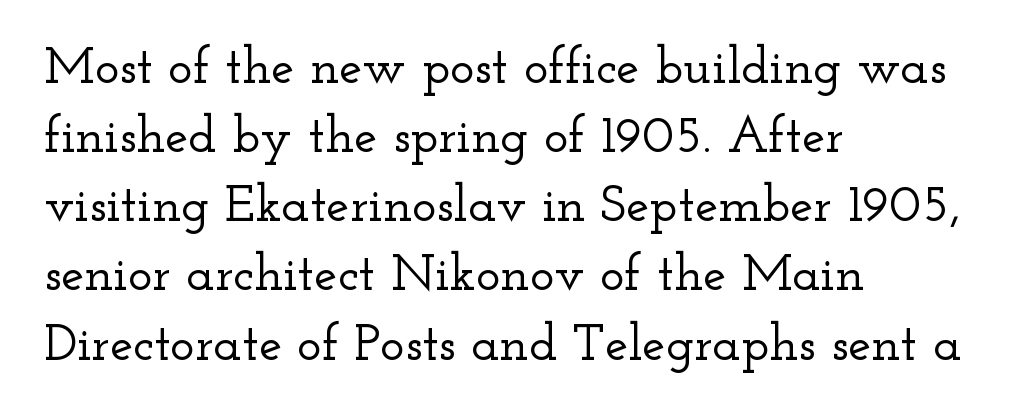
Q: Is the text italic (slanted)? A: No, it is upright.
Q: Is the typeface a serif or a sans-serif typeface? A: Serif.
Q: Is the text underlined? A: No.
Q: How is the paragraph aligned? A: Left-aligned.
Q: Is the spacing between letters normal or unusually wide? A: Normal.
Q: Is the spacing between lines tight, normal or loose? A: Normal.
Q: Width (condensed, normal, or wide)? A: Wide.
Q: Stroke contrast? A: Low.
Q: x-height? A: Small.
Q: Monospaced? A: No.
